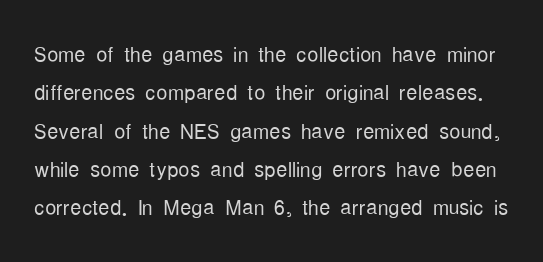
Grotesque or geometric, the face here clearly has no serifs. The letters advance in unequal steps, a hallmark of proportional type. The letterforms sit shoulder to shoulder at normal distance. Bare-footed words on every line.
